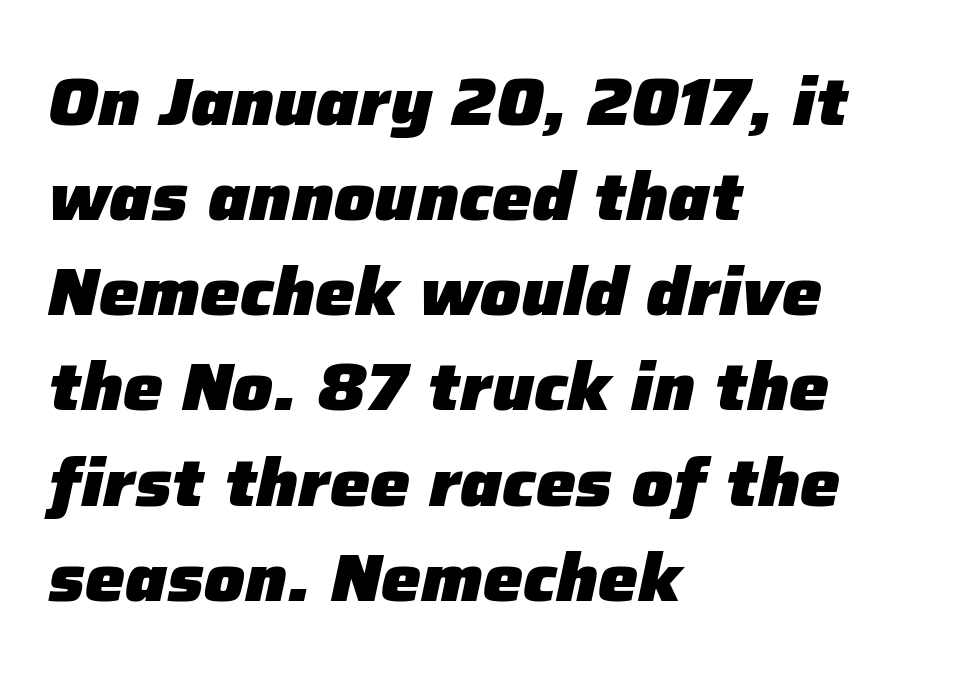
{"italic": "yes", "lean": "right", "slant_degrees": 12, "bold": "yes", "weight": "heavy", "width": "normal", "stroke_contrast": "low", "x_height": "medium", "monospaced": "no", "underline": "no", "align": "left", "line_spacing": "normal", "line_spacing_ratio": 1.42, "letter_spacing": "normal", "letter_spacing_em": 0.0, "glyph_px": 67}
